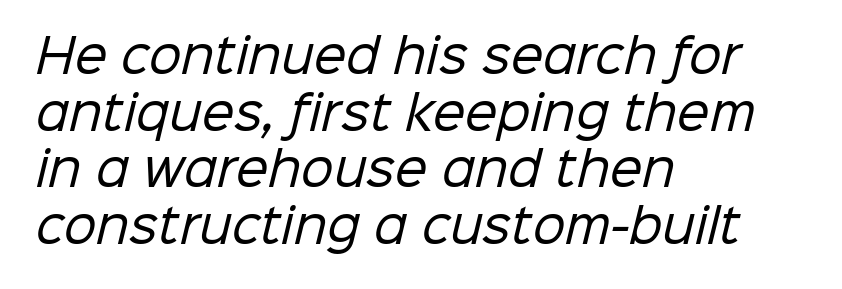
{"serif": "no", "bold": "no", "weight": "regular", "width": "normal", "stroke_contrast": "low", "x_height": "medium", "monospaced": "no", "underline": "no", "align": "left", "line_spacing_ratio": 1.23, "letter_spacing": "normal", "letter_spacing_em": 0.0, "glyph_px": 46}
